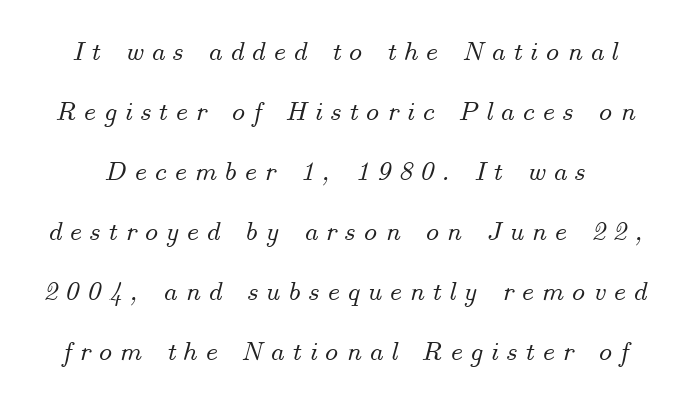
Just letters on the line, the space beneath them empty. The passage shown is typed in a proportional face where columns would drift. What stands out about the letter spacing? Its width — letters are far apart. Posture: slanted. Successive baselines arrive slowly, with a big drop between each.
